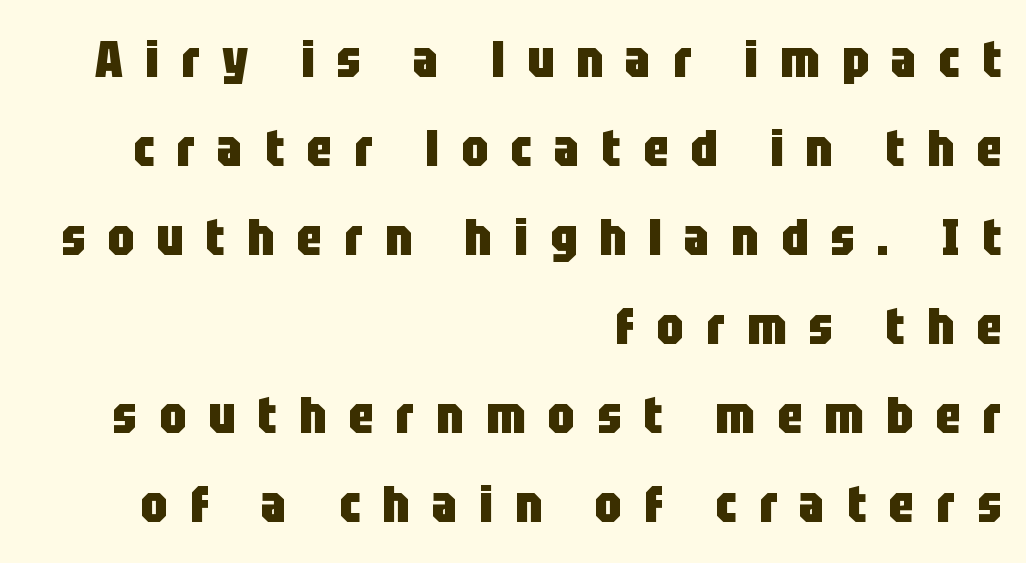
The image shows 52 px heavy, condensed sans-serif type, upright; set right-aligned, line spacing 1.71x, unusually wide letter spacing (+0.43 em), not underlined; low stroke contrast and a large x-height.
